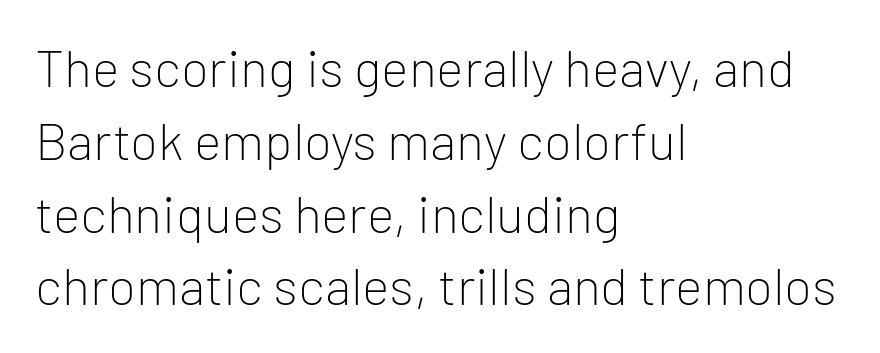
{"serif": "no", "italic": "no", "bold": "no", "weight": "light", "width": "normal", "stroke_contrast": "low", "x_height": "medium", "monospaced": "no", "underline": "no", "align": "left", "line_spacing": "normal", "line_spacing_ratio": 1.4, "letter_spacing": "normal", "letter_spacing_em": 0.0, "glyph_px": 52}
